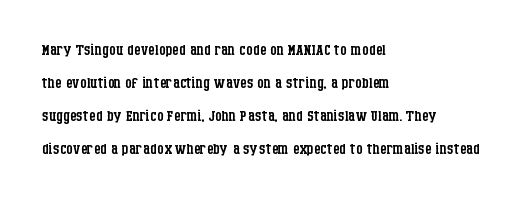
{"italic": "no", "bold": "no", "underline": "no", "align": "left", "line_spacing": "normal", "line_spacing_ratio": 1.57, "letter_spacing": "normal", "letter_spacing_em": 0.0, "glyph_px": 21}
